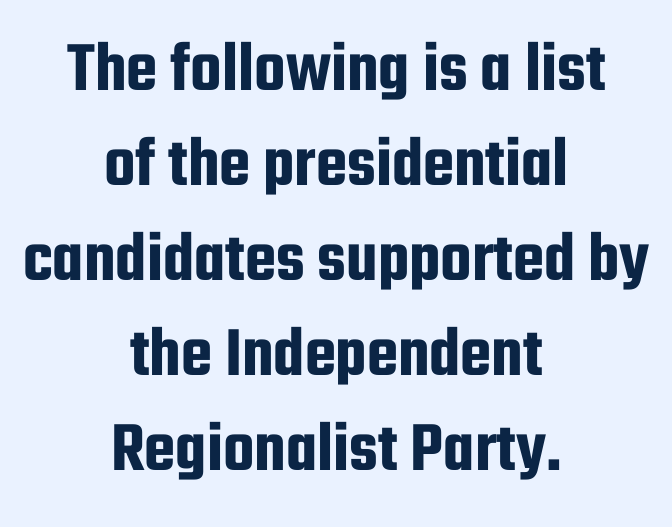
The passage shown has conventional tracking throughout. Observe the absence of serifs on each vertical stroke in this sample. The whitespace from short lines is split evenly between both sides. The letters stand upright; this is a roman face. Each letter keeps its own natural width here, so spacing adapts to shape.
